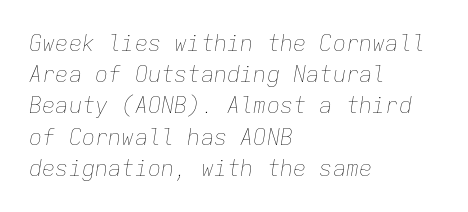
{"italic": "yes", "lean": "right", "slant_degrees": 9, "bold": "no", "underline": "no", "align": "left", "line_spacing": "normal", "line_spacing_ratio": 1.42, "letter_spacing": "normal", "letter_spacing_em": 0.0, "glyph_px": 22}
